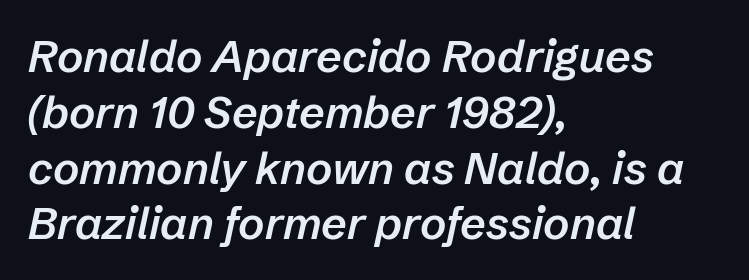
{"italic": "yes", "lean": "right", "slant_degrees": 12, "bold": "semi", "weight": "semibold", "width": "normal", "stroke_contrast": "low", "x_height": "medium", "monospaced": "no", "underline": "no", "align": "left", "line_spacing_ratio": 1.24, "letter_spacing": "normal", "letter_spacing_em": 0.0, "glyph_px": 45}
